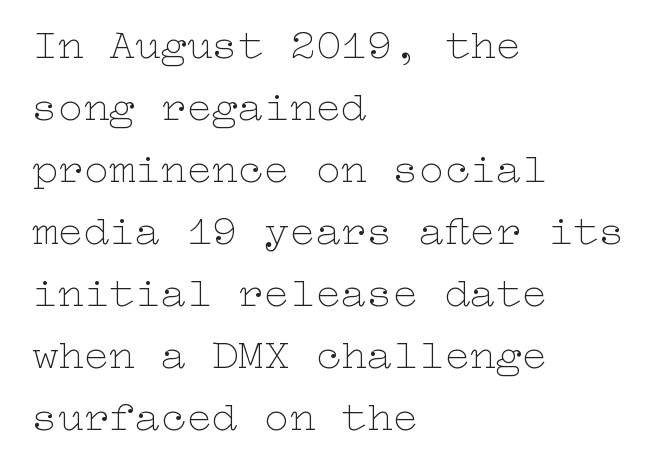
{"italic": "no", "bold": "no", "weight": "thin", "width": "wide", "stroke_contrast": "low", "x_height": "medium", "underline": "no", "align": "left", "line_spacing": "normal", "line_spacing_ratio": 1.44, "letter_spacing": "normal", "letter_spacing_em": 0.0, "glyph_px": 43}
